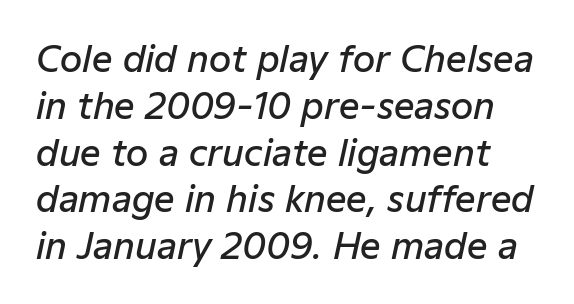
{"italic": "yes", "lean": "right", "slant_degrees": 12, "bold": "semi", "weight": "semibold", "width": "normal", "stroke_contrast": "low", "x_height": "medium", "monospaced": "no", "underline": "no", "line_spacing": "normal", "line_spacing_ratio": 1.3, "letter_spacing": "normal", "letter_spacing_em": 0.0, "glyph_px": 36}
